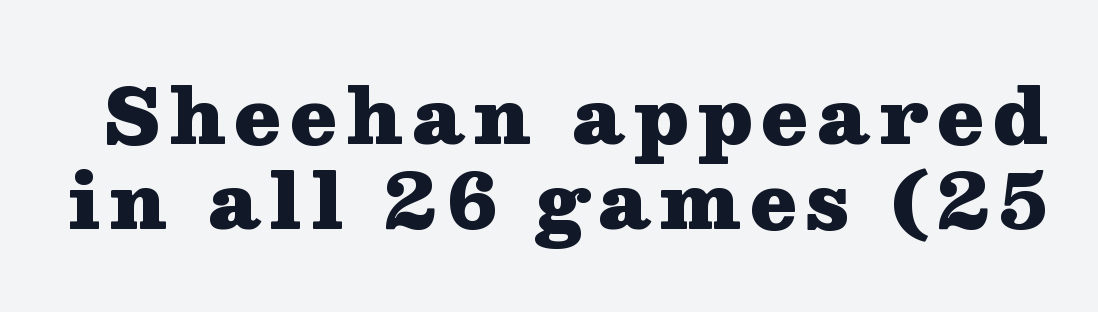
Rows of type sit shoulder to shoulder in the vertical direction. You could not count columns in this text — the font is proportionally spaced. The type sits square on the baseline with zero lean. Serif or sans? Serif — the stroke terminals have little feet.
